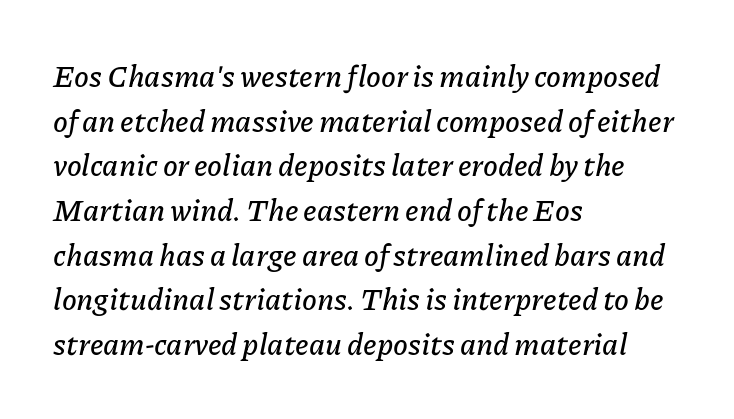
The gaps between neighbouring characters are ordinary and unremarkable. Interline gaps are of average width in this sample. Do the characters align in a grid? No, the font is proportional. Is the type slanted? Yes — the strokes lean at a clear angle. Bare-footed words on every line.
